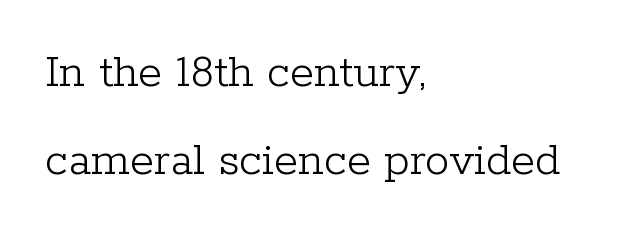
The image shows 49 px light serif type, upright; set left-aligned, line spacing 1.79x, normal letter spacing, not underlined; low stroke contrast and a medium x-height.
